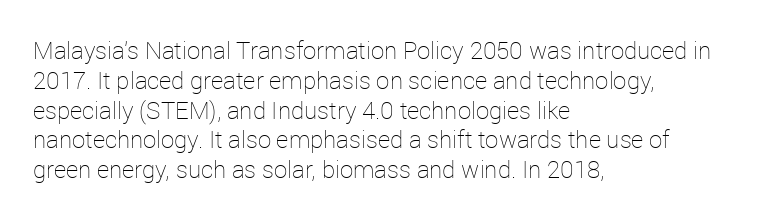
If you drew a line through each stem, it would be perfectly vertical. Tracking value appears to be zero — textbook default spacing. The rag falls on the right side of this text block. The face looks like a standard text weight, possibly lighter. The string is rendered with underlining switched off.
